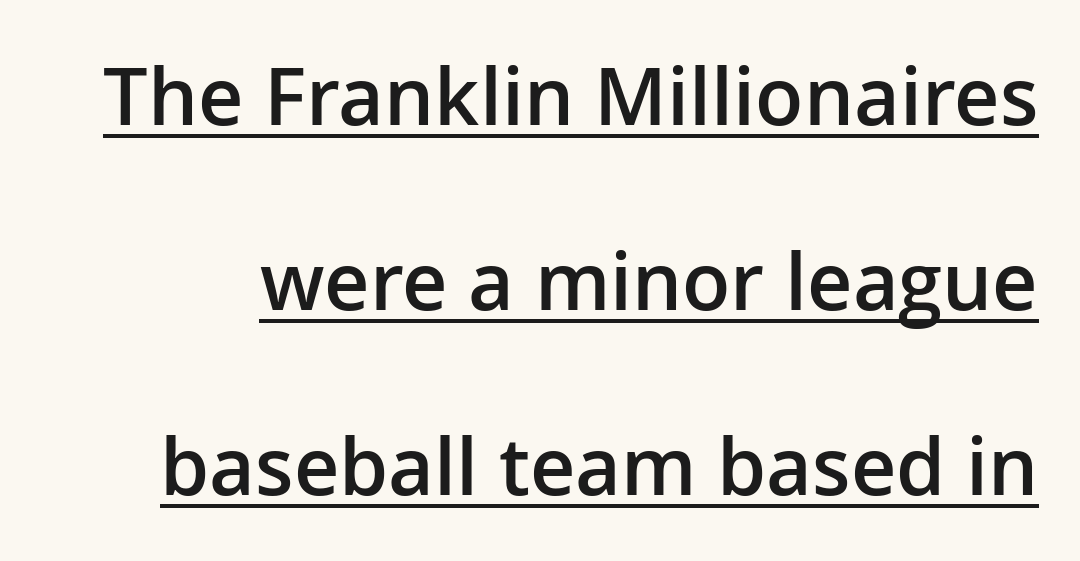
The lettering stays uniformly vertical, giving the passage a roman look. The gaps between neighbouring characters are ordinary and unremarkable. Regarding leading, the lines here are spaced well apart. These words are printed semibold, heavier than regular yet not bold. Is this a fixed-width face? No — the glyphs have proportional, varying widths. The passage shown is typeset with a sans-serif family.
